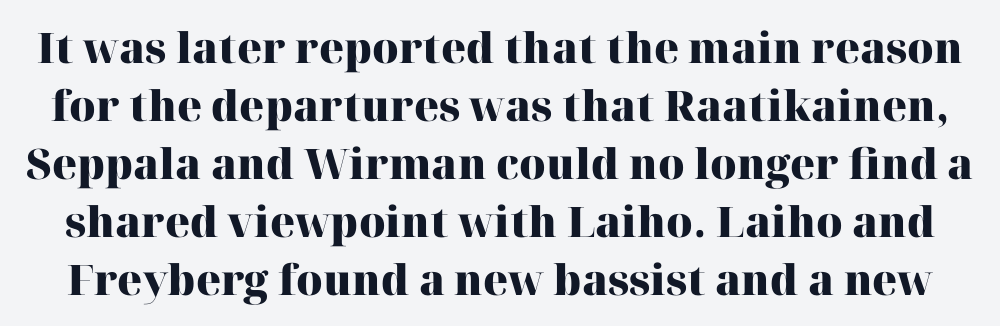
{"serif": "yes", "italic": "no", "bold": "yes", "weight": "heavy", "width": "normal", "stroke_contrast": "high", "x_height": "medium", "monospaced": "no", "underline": "no", "line_spacing": "normal", "line_spacing_ratio": 1.38, "letter_spacing": "normal", "letter_spacing_em": 0.0, "glyph_px": 42}
